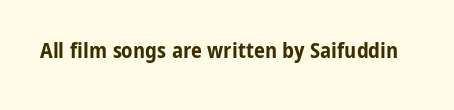
Short note: letters normally spaced. Words float on clear page, feet unadorned. The letters stand upright; this is a roman face. Heavy, bold letterforms.
